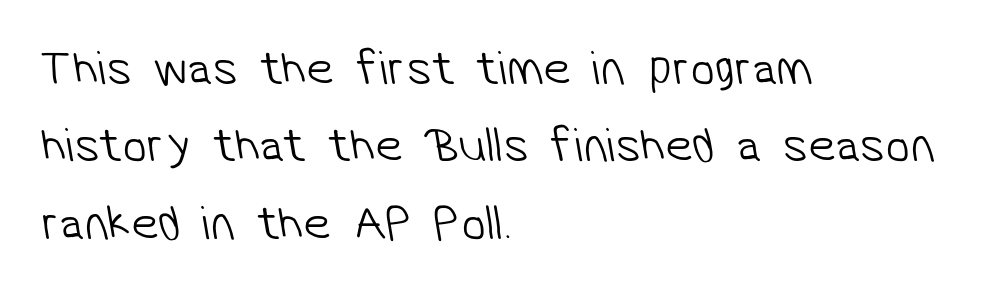
{"serif": "no", "bold": "no", "weight": "light", "width": "normal", "stroke_contrast": "low", "x_height": "medium", "monospaced": "no", "underline": "no", "align": "left", "line_spacing": "normal", "line_spacing_ratio": 1.58, "letter_spacing": "normal", "letter_spacing_em": 0.0, "glyph_px": 49}
